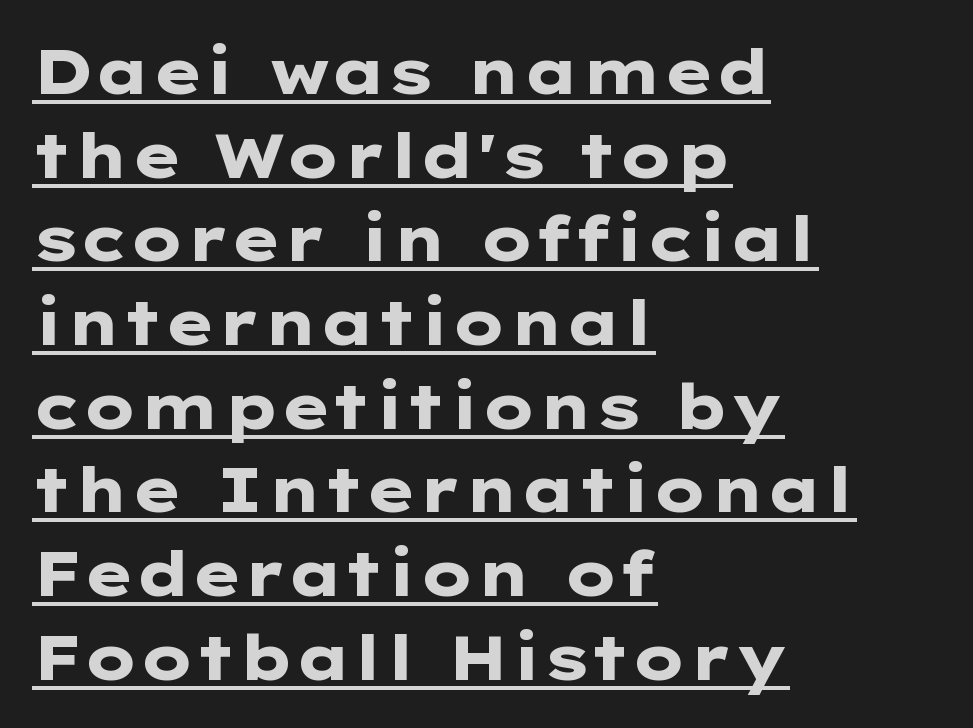
Q: Is the text bold? A: Yes.
Q: Is the text italic (slanted)? A: No, it is upright.
Q: Is the typeface a serif or a sans-serif typeface? A: Sans-serif.
Q: Is the text underlined? A: Yes.
Q: How is the paragraph aligned? A: Left-aligned.
Q: Is the spacing between letters normal or unusually wide? A: Normal.
Q: Is the spacing between lines tight, normal or loose? A: Normal.
Q: Width (condensed, normal, or wide)? A: Wide.
Q: Stroke contrast? A: Low.
Q: x-height? A: Medium.
